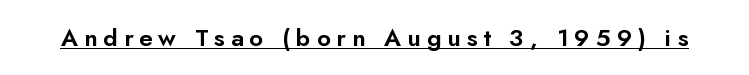
Q: Is the text italic (slanted)? A: No, it is upright.
Q: Is the text underlined? A: Yes.
Q: Is the spacing between letters normal or unusually wide? A: Unusually wide.
